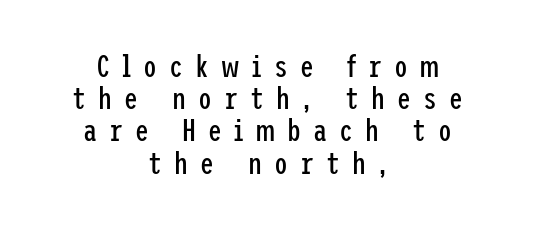
Check the space under the baseline: it is left empty. Does the copy run flush right? No — it is centered line by line. If you measured baseline to baseline, you'd find a short distance. A sans-serif font was chosen for this passage. Is there any slant? The stems are plumb. Stem width sits at or under what a default text font uses.
